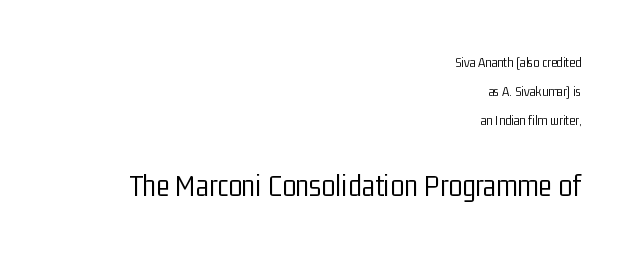
Q: Is the text bold? A: No.
Q: Is the text italic (slanted)? A: No, it is upright.
Q: Is the typeface a serif or a sans-serif typeface? A: Sans-serif.
Q: Is the text underlined? A: No.
Q: How is the paragraph aligned? A: Right-aligned.
Q: Is the spacing between letters normal or unusually wide? A: Normal.
Q: Is the spacing between lines tight, normal or loose? A: Loose.
Q: Which block of text is set in a larger size, the first (top) or the second (bottom)? A: The second (bottom) one.
Q: Width (condensed, normal, or wide)? A: Condensed.
Q: Stroke contrast? A: Low.
Q: x-height? A: Medium.
Q: Monospaced? A: No.
